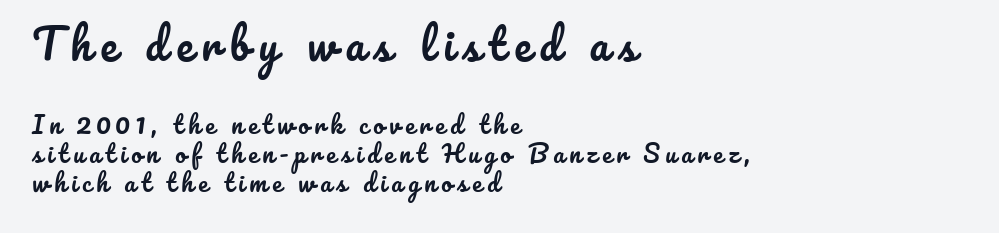
{"width": "normal", "stroke_contrast": "low", "x_height": "small", "monospaced": "no", "underline": "no", "align": "left", "line_spacing_ratio": 1.22, "letter_spacing": "wide", "letter_spacing_em": 0.21, "larger_block": "first", "size_ratio": 1.75, "glyph_px": 42}
